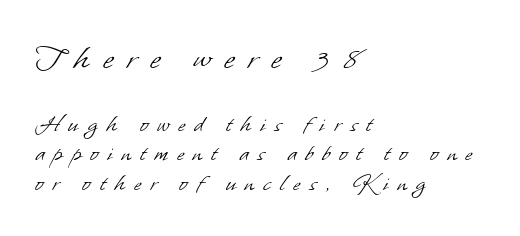
The ragged edge is on the right, which tells us the setting is flush left. Only glyphs here, with clear space below each row. Heaviness? Minimal to ordinary, like unemphasized prose. The gaps between neighbouring characters are conspicuously large.
